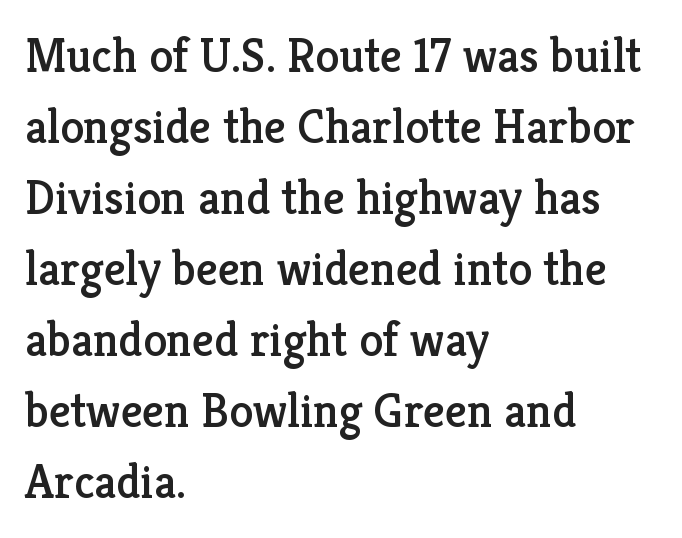
Q: Is the text italic (slanted)? A: No, it is upright.
Q: Is the typeface a serif or a sans-serif typeface? A: Serif.
Q: Is the text underlined? A: No.
Q: How is the paragraph aligned? A: Left-aligned.
Q: Is the spacing between letters normal or unusually wide? A: Normal.
Q: Is the spacing between lines tight, normal or loose? A: Normal.
Q: Width (condensed, normal, or wide)? A: Normal.
Q: Stroke contrast? A: Low.
Q: x-height? A: Medium.
Q: Monospaced? A: No.
